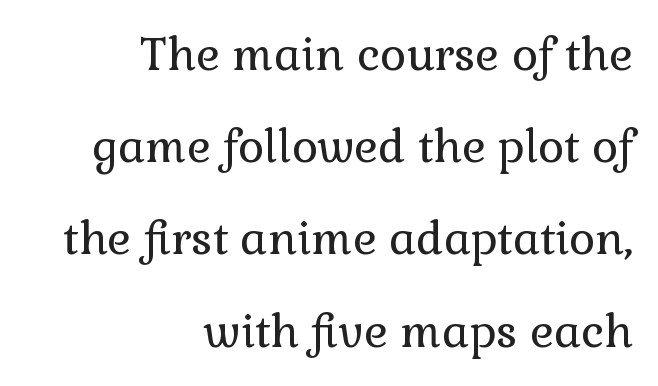
Q: Is the text bold? A: No.
Q: Is the text italic (slanted)? A: No, it is upright.
Q: Is the typeface a serif or a sans-serif typeface? A: Serif.
Q: Is the text underlined? A: No.
Q: How is the paragraph aligned? A: Right-aligned.
Q: Is the spacing between letters normal or unusually wide? A: Normal.
Q: Is the spacing between lines tight, normal or loose? A: Loose.
Q: Width (condensed, normal, or wide)? A: Normal.
Q: Stroke contrast? A: Low.
Q: x-height? A: Medium.
Q: Monospaced? A: No.
